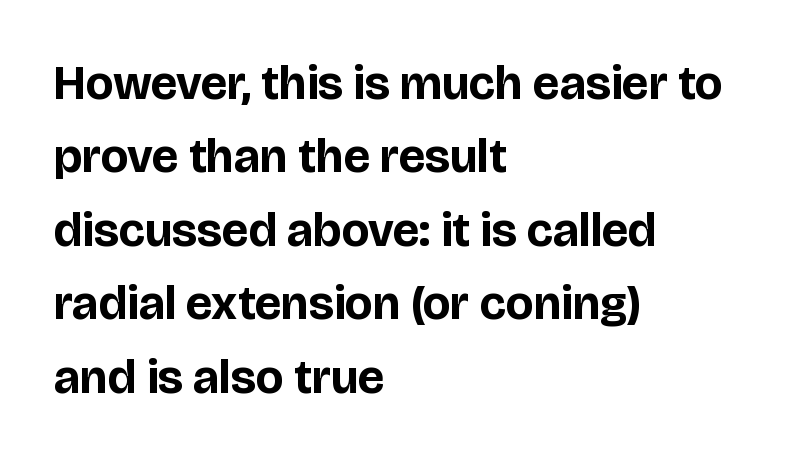
Q: Is the text bold? A: Yes.
Q: Is the text italic (slanted)? A: No, it is upright.
Q: Is the typeface a serif or a sans-serif typeface? A: Sans-serif.
Q: Is the text underlined? A: No.
Q: How is the paragraph aligned? A: Left-aligned.
Q: Is the spacing between letters normal or unusually wide? A: Normal.
Q: Is the spacing between lines tight, normal or loose? A: Normal.
Q: Width (condensed, normal, or wide)? A: Normal.
Q: Stroke contrast? A: Low.
Q: x-height? A: Large.
Q: Monospaced? A: No.
